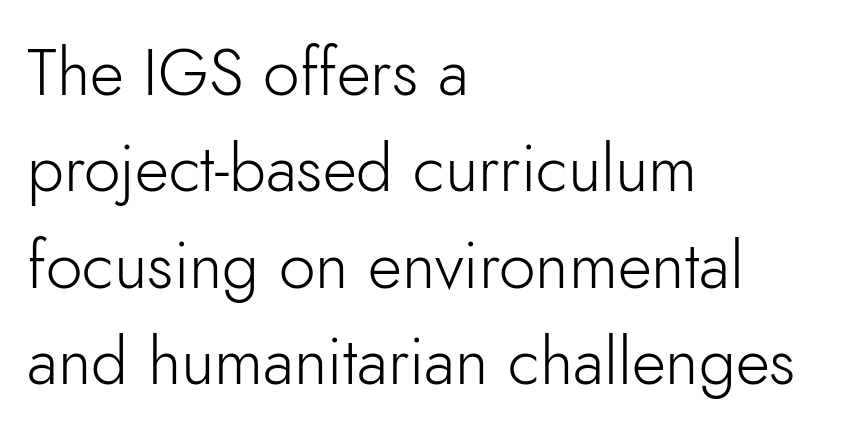
Q: Is the text bold? A: No.
Q: Is the text italic (slanted)? A: No, it is upright.
Q: Is the typeface a serif or a sans-serif typeface? A: Sans-serif.
Q: Is the text underlined? A: No.
Q: How is the paragraph aligned? A: Left-aligned.
Q: Is the spacing between letters normal or unusually wide? A: Normal.
Q: Is the spacing between lines tight, normal or loose? A: Normal.
Q: Width (condensed, normal, or wide)? A: Normal.
Q: Stroke contrast? A: Low.
Q: x-height? A: Small.
Q: Monospaced? A: No.
